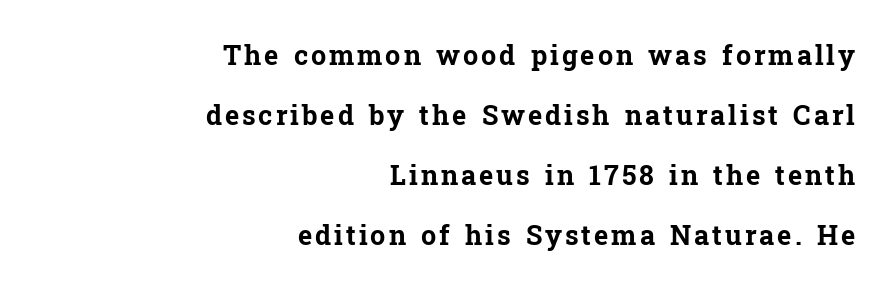
The image shows 27 px bold type, upright; set right-aligned, loose line spacing (2.22x), not underlined.
